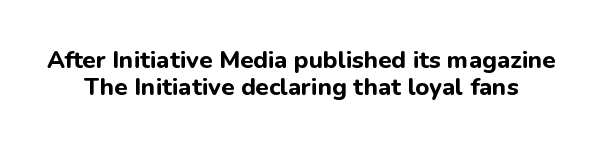
The image shows 24 px bold type, upright; set tight line spacing (1.11x), normal letter spacing, not underlined.
